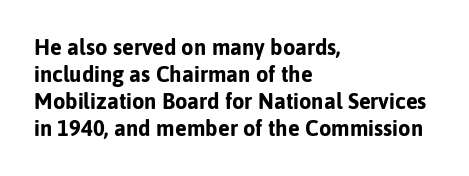
Q: Is the text bold? A: Yes.
Q: Is the text italic (slanted)? A: No, it is upright.
Q: Is the text underlined? A: No.
Q: How is the paragraph aligned? A: Left-aligned.
Q: Is the spacing between letters normal or unusually wide? A: Normal.
